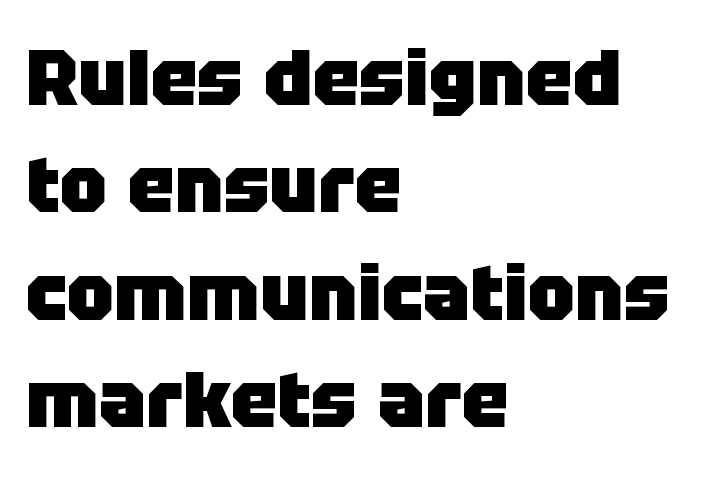
Q: Is the text bold? A: Yes.
Q: Is the text italic (slanted)? A: No, it is upright.
Q: Is the typeface a serif or a sans-serif typeface? A: Sans-serif.
Q: Is the text underlined? A: No.
Q: How is the paragraph aligned? A: Left-aligned.
Q: Is the spacing between letters normal or unusually wide? A: Normal.
Q: Is the spacing between lines tight, normal or loose? A: Normal.
Q: Width (condensed, normal, or wide)? A: Normal.
Q: Stroke contrast? A: Low.
Q: x-height? A: Large.
Q: Monospaced? A: No.
